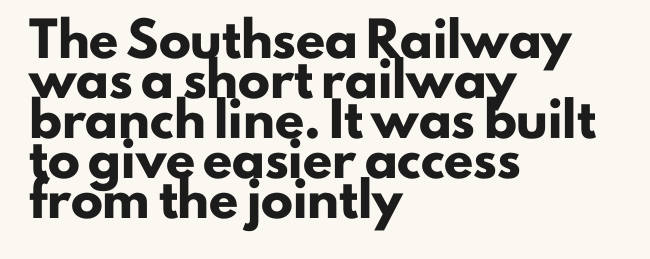
Q: Is the text bold? A: Yes.
Q: Is the text italic (slanted)? A: No, it is upright.
Q: Is the typeface a serif or a sans-serif typeface? A: Sans-serif.
Q: Is the text underlined? A: No.
Q: How is the paragraph aligned? A: Left-aligned.
Q: Is the spacing between letters normal or unusually wide? A: Normal.
Q: Is the spacing between lines tight, normal or loose? A: Normal.
Q: Width (condensed, normal, or wide)? A: Normal.
Q: Stroke contrast? A: Low.
Q: x-height? A: Small.
Q: Monospaced? A: No.
